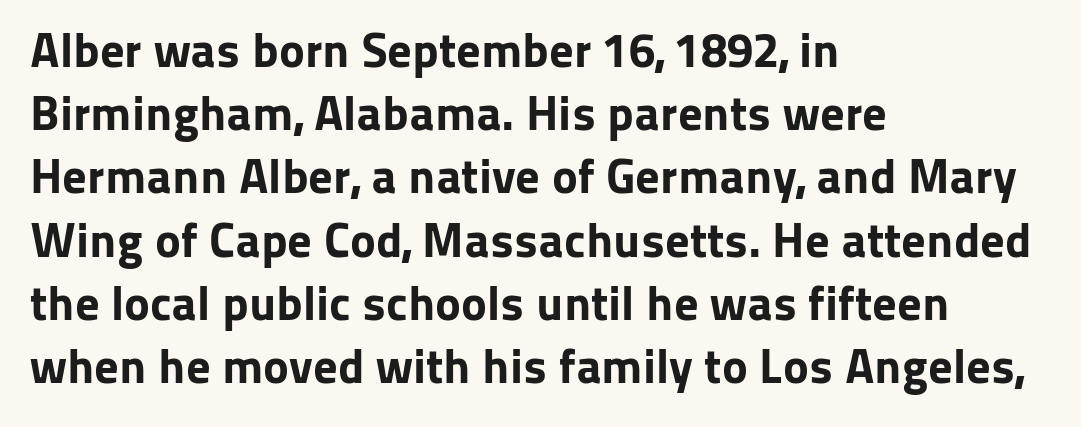
Q: Is the text bold? A: Yes.
Q: Is the text italic (slanted)? A: No, it is upright.
Q: Is the typeface a serif or a sans-serif typeface? A: Sans-serif.
Q: Is the text underlined? A: No.
Q: How is the paragraph aligned? A: Left-aligned.
Q: Is the spacing between letters normal or unusually wide? A: Normal.
Q: Is the spacing between lines tight, normal or loose? A: Normal.
Q: Width (condensed, normal, or wide)? A: Normal.
Q: Stroke contrast? A: Low.
Q: x-height? A: Medium.
Q: Monospaced? A: No.
